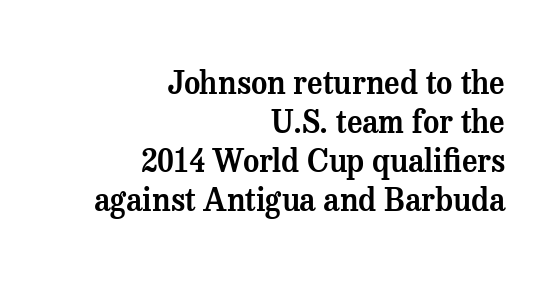
The image shows 31 px serif type, upright; set right-aligned, normal line spacing (1.26x), normal letter spacing, not underlined; medium stroke contrast and a medium x-height.
